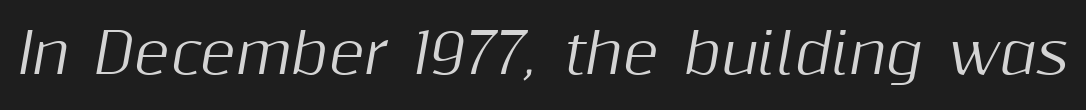
{"italic": "yes", "lean": "right", "slant_degrees": 10, "width": "normal", "stroke_contrast": "medium", "x_height": "medium", "monospaced": "no", "underline": "no", "letter_spacing": "normal", "letter_spacing_em": 0.0, "glyph_px": 55}
